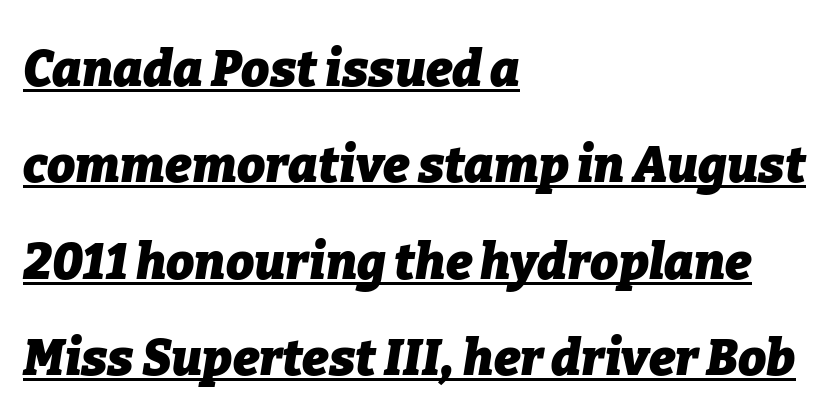
Left-aligned paragraph, ragged on the right. Widely set lines give the paragraph a tall, airy silhouette. Students, observe the line beneath the letters — that is underlining. Posture: slanted.
